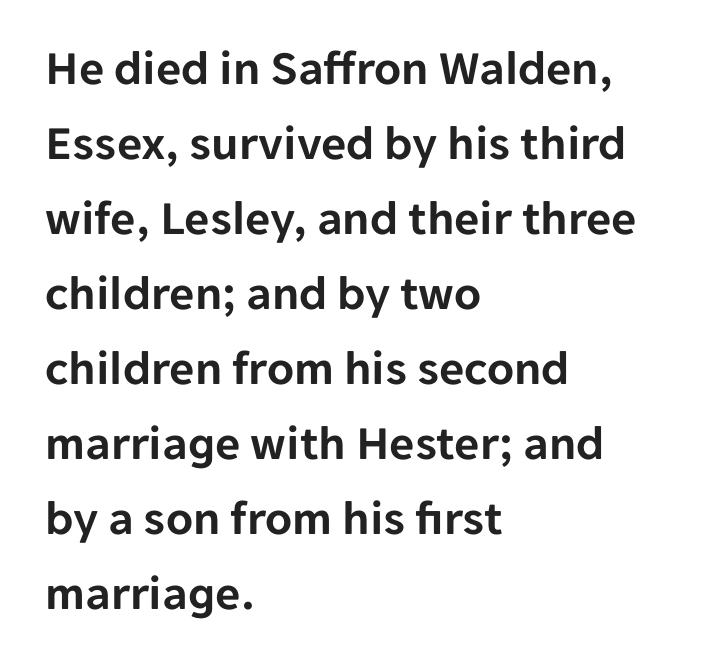
The image shows 49 px sans-serif type, upright; set left-aligned, normal line spacing (1.53x), normal letter spacing, not underlined; low stroke contrast and a medium x-height.
